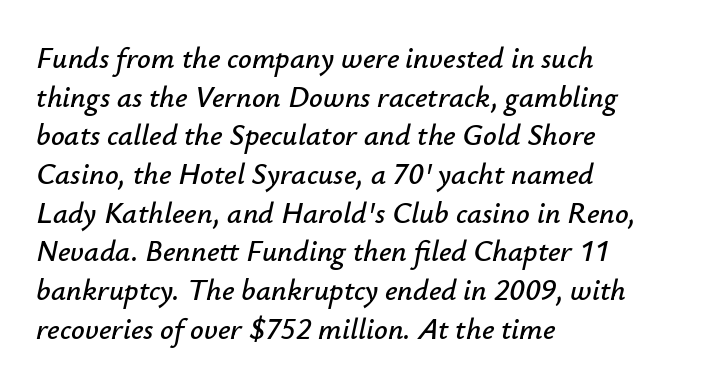
{"italic": "yes", "lean": "right", "slant_degrees": 12, "width": "normal", "stroke_contrast": "low", "x_height": "small", "monospaced": "no", "underline": "no", "align": "left", "line_spacing": "normal", "line_spacing_ratio": 1.29, "letter_spacing": "normal", "letter_spacing_em": 0.0, "glyph_px": 30}
